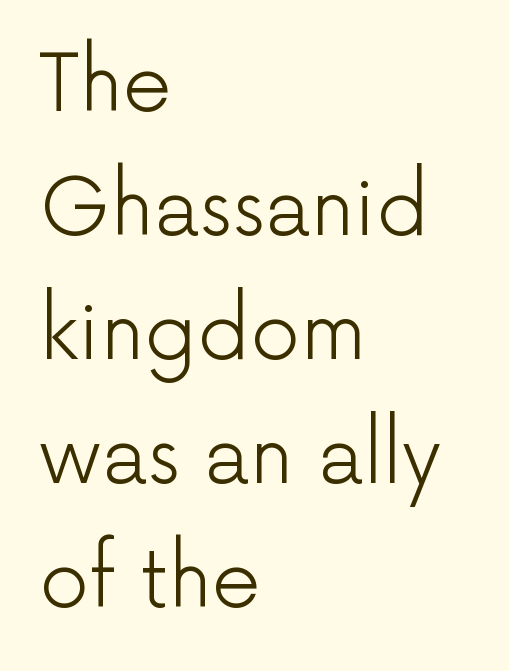
The axis of the letterforms is exactly vertical. The lines sit at an ordinary, default distance from one another. Horizontally, the lines are justified to the leading edge only. No extra tracking has been applied to these lines.
